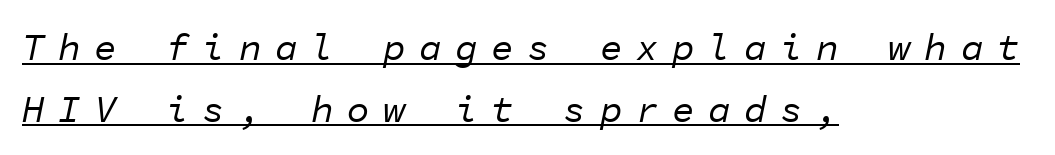
On a weight scale, this lands at 450 or below. The type is letterspaced generously, with wide tracking. Leading: standard. Layout note: lines flush left. Every character here occupies the same horizontal width, giving the sample a typewriter-like rhythm. Somebody hit Ctrl+U on this one — the words are underlined.
